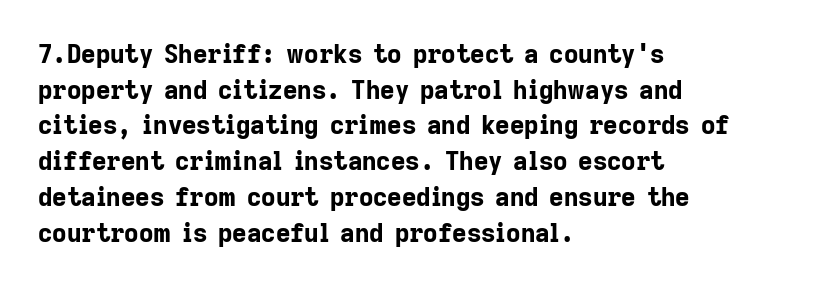
This rendering leaves character spacing at its baseline value. Any mark beneath the type? The region is blank. This is roman type, the default non-slanted kind. Pretty heavy lettering here — definitely bold. Notice how descenders clear the ascenders below comfortably — that's standard leading. All the whitespace from short lines collects on the right.
